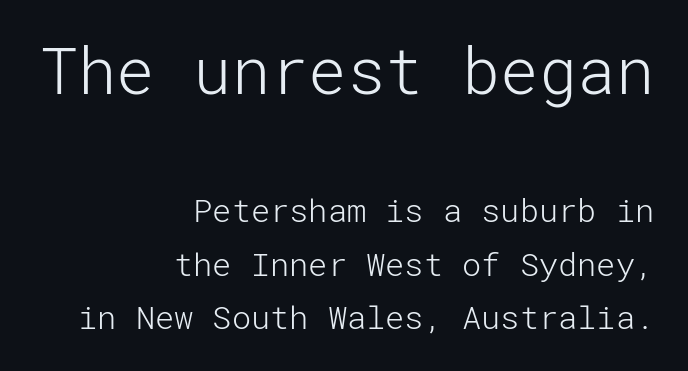
{"serif": "no", "italic": "no", "bold": "no", "weight": "light", "width": "normal", "stroke_contrast": "low", "x_height": "medium", "underline": "no", "align": "right", "line_spacing": "normal", "line_spacing_ratio": 1.67, "letter_spacing": "normal", "letter_spacing_em": 0.0, "larger_block": "first", "size_ratio": 2.0, "glyph_px": 64}
